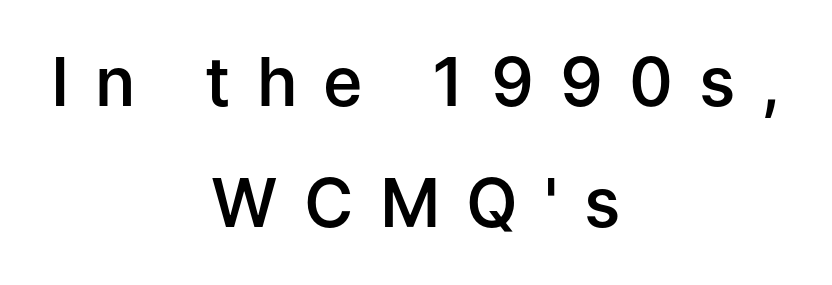
{"serif": "no", "italic": "no", "bold": "semi", "weight": "semibold", "width": "normal", "stroke_contrast": "low", "x_height": "medium", "monospaced": "no", "underline": "no", "align": "center", "line_spacing_ratio": 1.8, "letter_spacing": "wide", "letter_spacing_em": 0.39, "glyph_px": 67}
